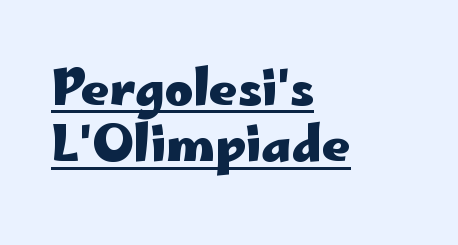
{"serif": "no", "italic": "no", "bold": "yes", "weight": "heavy", "width": "wide", "stroke_contrast": "low", "x_height": "small", "monospaced": "no", "underline": "yes", "align": "left", "line_spacing": "tight", "line_spacing_ratio": 1.15, "letter_spacing": "normal", "letter_spacing_em": 0.0, "glyph_px": 49}
